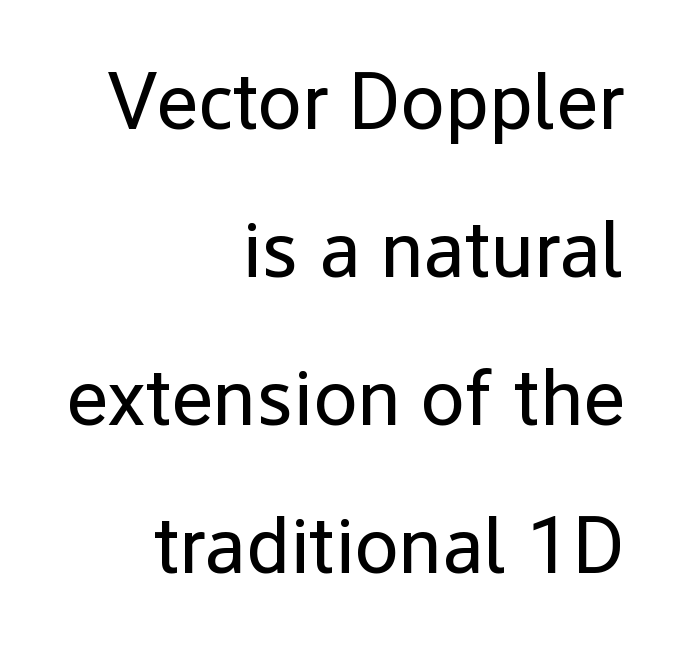
Is this a sans? Yes — the strokes have no serifs. The face used here is proportionally spaced, like ordinary book or web type. When letters stand straight like this, we call the style roman or upright. Which margin do the lines hug? The right one — the left edge is uneven. Is the stroke heavy? The answer is a plain regular-or-lighter. Beneath every word, the page is bare.
